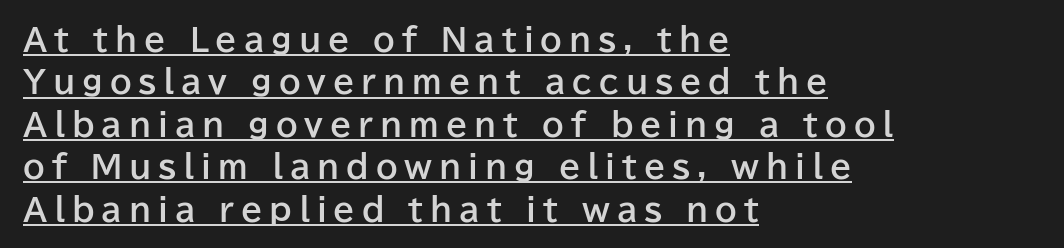
The lines are quadded left. The font family rendered here belongs to the sans-serif group. Leading matches the norm, producing a regular column. In terms of weight, the rendering is a true, heavy bold. Proportional: the letters do not fall into vertical columns. This is roman type, the default non-slanted kind.
